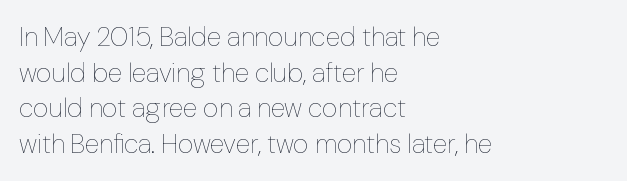
The image shows 27 px text type, upright; set left-aligned, normal line spacing (1.32x), normal letter spacing, not underlined.
